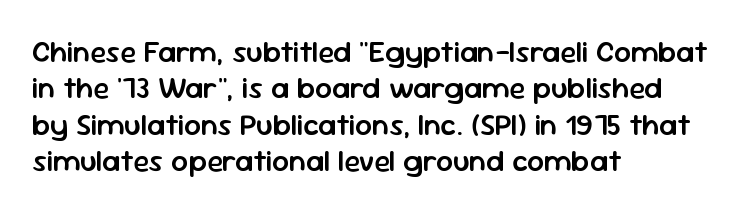
Spacing between characters is what you'd get straight out of the box. Is this a sans? Yes — the strokes have no serifs. This sample is left-justified, so line endings fall wherever the words run out. This is the regular roman posture of the typeface. Nobody drew a line under any word here. Typesetter's note: demi weight, one step under bold.
